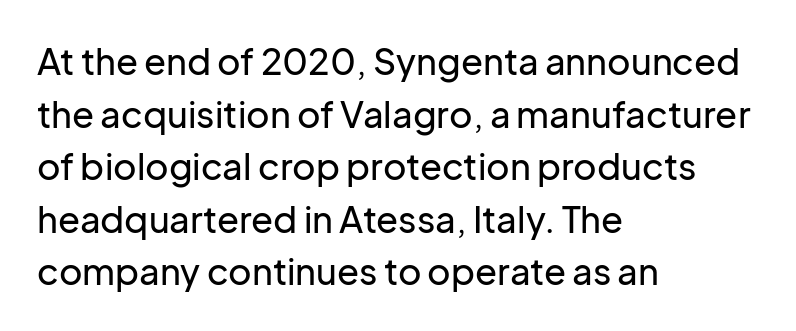
{"serif": "no", "italic": "no", "width": "normal", "stroke_contrast": "low", "x_height": "medium", "monospaced": "no", "underline": "no", "align": "left", "line_spacing": "normal", "line_spacing_ratio": 1.46, "letter_spacing": "normal", "letter_spacing_em": 0.0, "glyph_px": 36}
